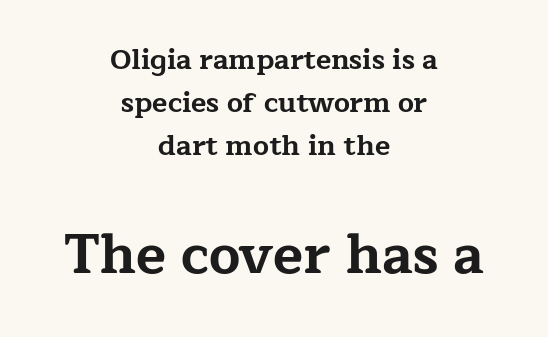
Q: Is the text bold? A: Yes.
Q: Is the text italic (slanted)? A: No, it is upright.
Q: Is the typeface a serif or a sans-serif typeface? A: Serif.
Q: Is the text underlined? A: No.
Q: How is the paragraph aligned? A: Centered.
Q: Is the spacing between letters normal or unusually wide? A: Normal.
Q: Is the spacing between lines tight, normal or loose? A: Normal.
Q: Which block of text is set in a larger size, the first (top) or the second (bottom)? A: The second (bottom) one.
Q: Width (condensed, normal, or wide)? A: Wide.
Q: Stroke contrast? A: Low.
Q: x-height? A: Medium.
Q: Monospaced? A: No.
